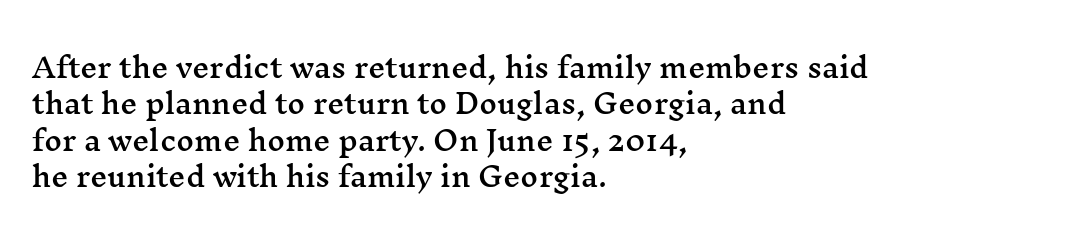
{"italic": "no", "underline": "no", "align": "left", "line_spacing": "normal", "line_spacing_ratio": 1.35, "letter_spacing": "normal", "letter_spacing_em": 0.0, "glyph_px": 27}
